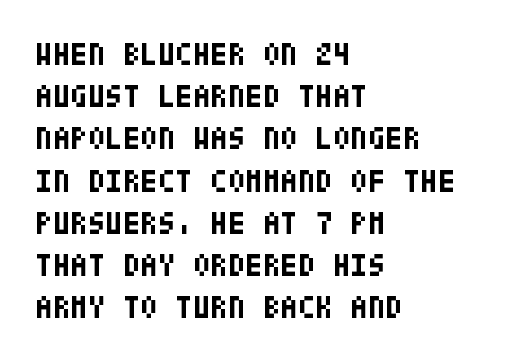
Successive baselines arrive at the customary interval. Words float on clear page, feet unadorned. Caption: multi-line text, flush left, ragged right. The letters are bold, with thick, heavy strokes.
